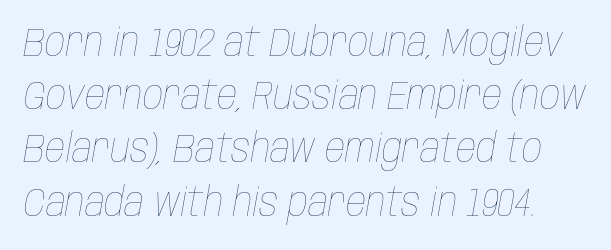
A clean baseline with only descenders dipping below it. A typesetter would call this proportional, since set widths differ per character. The cut favours lightness, reaching ordinary text weight at its darkest. The specimen reads as italic at a glance. The block of text has a typical density, with ordinary space between rows. Nobody touched the tracking dial on this one.
